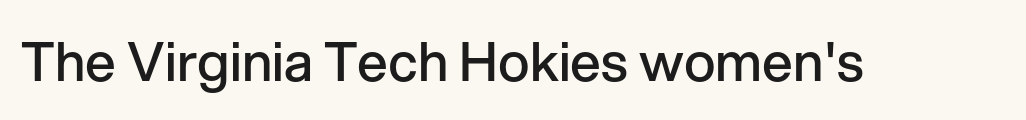
{"serif": "no", "italic": "no", "bold": "semi", "weight": "semibold", "width": "normal", "stroke_contrast": "low", "x_height": "medium", "monospaced": "no", "underline": "no", "letter_spacing": "normal", "letter_spacing_em": 0.0, "glyph_px": 54}
